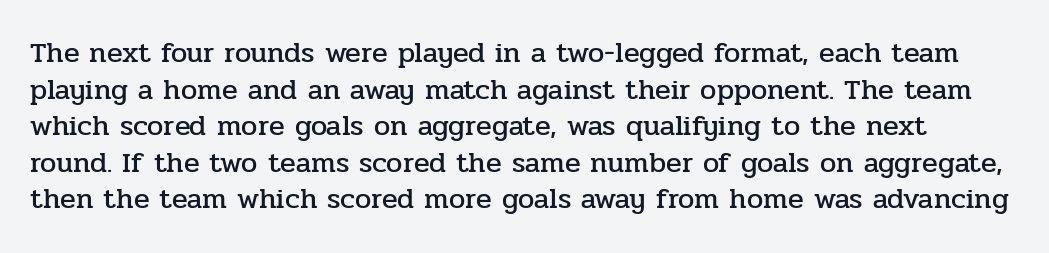
{"serif": "yes", "italic": "no", "width": "normal", "stroke_contrast": "low", "x_height": "medium", "monospaced": "no", "underline": "no", "line_spacing": "normal", "line_spacing_ratio": 1.26, "letter_spacing": "normal", "letter_spacing_em": 0.0, "glyph_px": 29}
